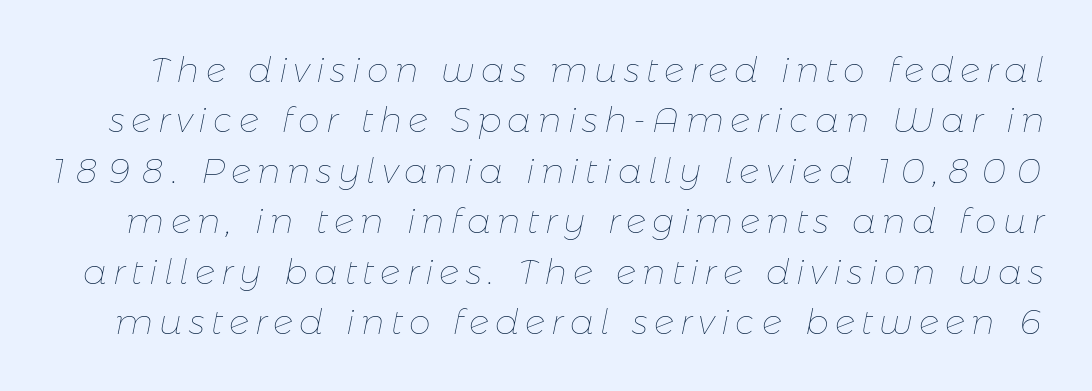
Do the characters align in a grid? No, the font is proportional. Decoration check: the copy has no underline. Style check: oblique. This block has exactly the height ordinary leading produces. No heavy texture on the line: the type isn't bold.
